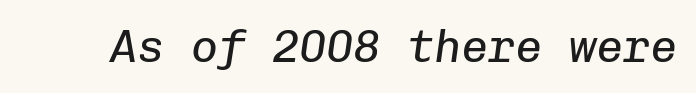
The image shows 45 px regular-weight type, italic (leaning right), monospaced; set normal letter spacing, not underlined; low stroke contrast and a medium x-height.
